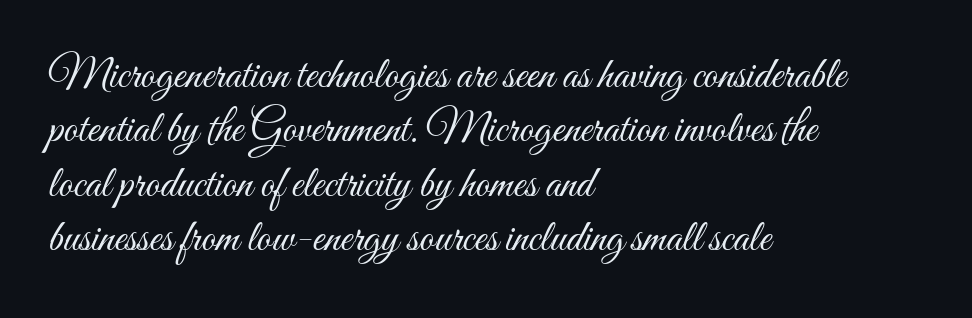
The image shows 45 px light, condensed type; set left-aligned, line spacing 1.21x, normal letter spacing, not underlined; medium stroke contrast and a small x-height.
